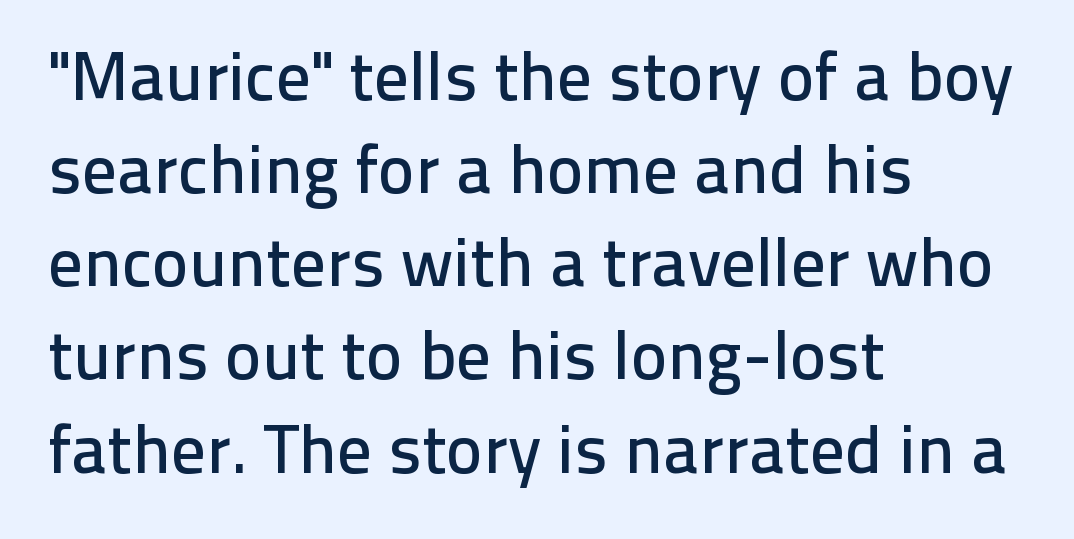
The image shows 69 px sans-serif type, upright; set left-aligned, normal line spacing (1.35x), normal letter spacing, not underlined; low stroke contrast and a medium x-height.
